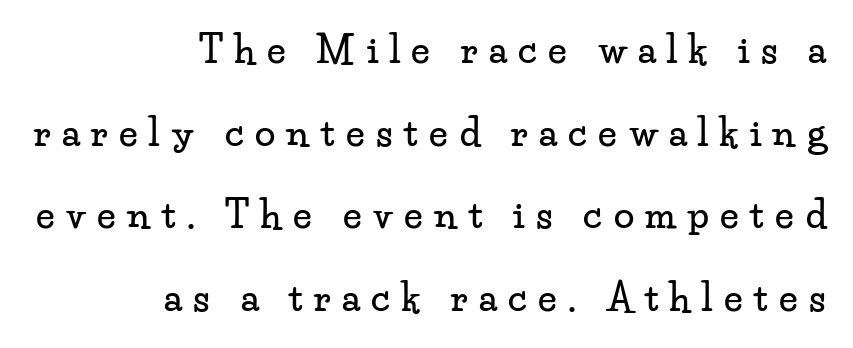
Q: Is the text italic (slanted)? A: No, it is upright.
Q: Is the typeface a serif or a sans-serif typeface? A: Serif.
Q: Is the text underlined? A: No.
Q: How is the paragraph aligned? A: Right-aligned.
Q: Is the spacing between letters normal or unusually wide? A: Unusually wide.
Q: Is the spacing between lines tight, normal or loose? A: Loose.
Q: Width (condensed, normal, or wide)? A: Wide.
Q: Stroke contrast? A: Low.
Q: x-height? A: Small.
Q: Monospaced? A: No.
